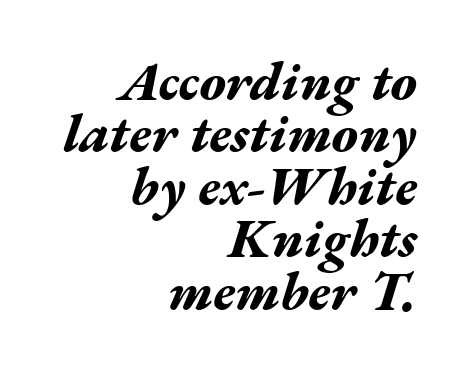
Q: Is the text bold? A: Yes.
Q: Is the text italic (slanted)? A: Yes, it leans right by about 17 degrees.
Q: Is the text underlined? A: No.
Q: How is the paragraph aligned? A: Right-aligned.
Q: Is the spacing between letters normal or unusually wide? A: Normal.
Q: Is the spacing between lines tight, normal or loose? A: Tight.
Q: Width (condensed, normal, or wide)? A: Wide.
Q: Stroke contrast? A: Medium.
Q: x-height? A: Medium.
Q: Monospaced? A: No.
